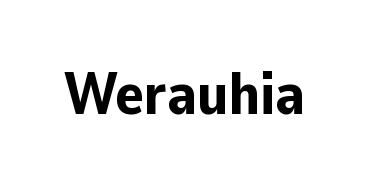
The image shows 60 px bold sans-serif type, upright; set normal letter spacing, not underlined; low stroke contrast and a medium x-height.
